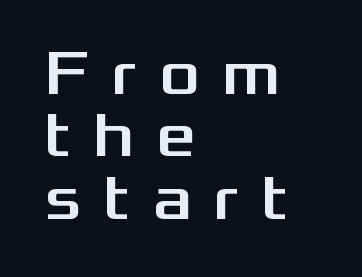
The image shows 63 px wide sans-serif type, upright; set left-aligned, tight line spacing (0.99x), unusually wide letter spacing (+0.35 em), not underlined; medium stroke contrast and a medium x-height.
